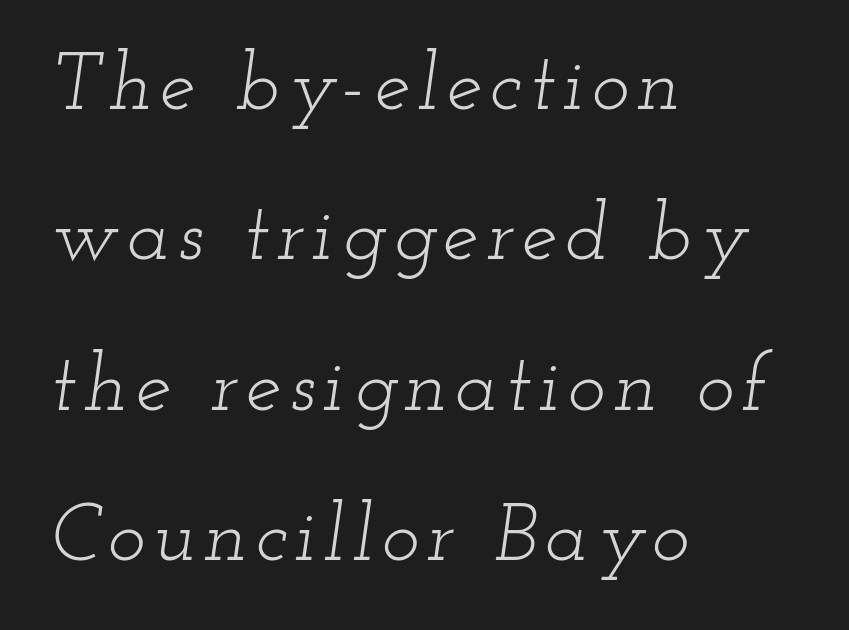
The image shows 80 px light, wide serif type, italic (leaning right); set left-aligned, line spacing 1.88x, not underlined; low stroke contrast and a small x-height.
